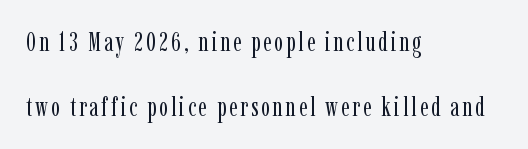
{"italic": "no", "bold": "no", "underline": "no", "align": "left", "line_spacing": "loose", "line_spacing_ratio": 2.49, "glyph_px": 26}
